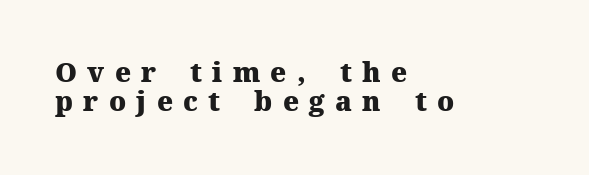
{"italic": "no", "bold": "yes", "underline": "no", "align": "left", "line_spacing": "tight", "line_spacing_ratio": 1.07, "letter_spacing": "wide", "letter_spacing_em": 0.38, "glyph_px": 27}
